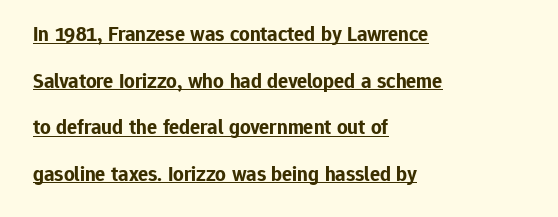
Chunky letters — that's bold for sure. Underlined type. The type sits square on the baseline with zero lean. All the whitespace from short lines collects on the right. Is there much room between lines? Yes — plenty of vertical air separates them. Spacing between characters is what you'd get straight out of the box.
